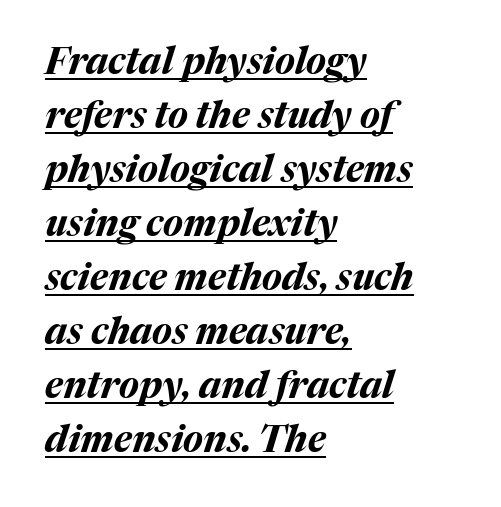
{"italic": "yes", "lean": "right", "slant_degrees": 17, "bold": "yes", "weight": "bold", "width": "normal", "stroke_contrast": "medium", "x_height": "medium", "monospaced": "no", "underline": "yes", "align": "left", "line_spacing": "normal", "line_spacing_ratio": 1.46, "letter_spacing": "normal", "letter_spacing_em": 0.0, "glyph_px": 37}
